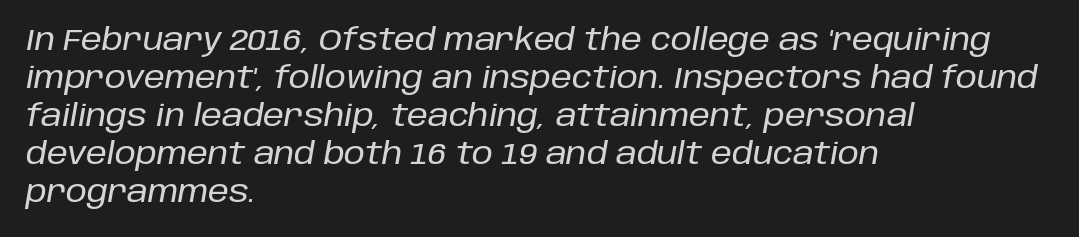
Q: Is the text italic (slanted)? A: Yes, it leans right by about 10 degrees.
Q: Is the text underlined? A: No.
Q: How is the paragraph aligned? A: Left-aligned.
Q: Is the spacing between letters normal or unusually wide? A: Normal.
Q: Is the spacing between lines tight, normal or loose? A: Normal.
Q: Width (condensed, normal, or wide)? A: Normal.
Q: Stroke contrast? A: Low.
Q: x-height? A: Large.
Q: Monospaced? A: No.
